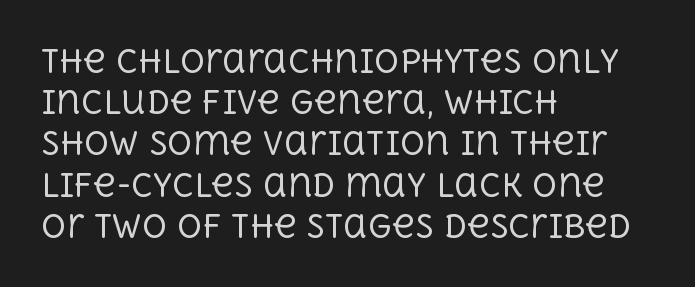
{"serif": "yes", "italic": "no", "bold": "no", "weight": "regular", "width": "normal", "x_height": "large", "monospaced": "no", "underline": "no", "align": "left", "line_spacing": "normal", "line_spacing_ratio": 1.33, "letter_spacing": "normal", "letter_spacing_em": 0.0, "glyph_px": 31}
